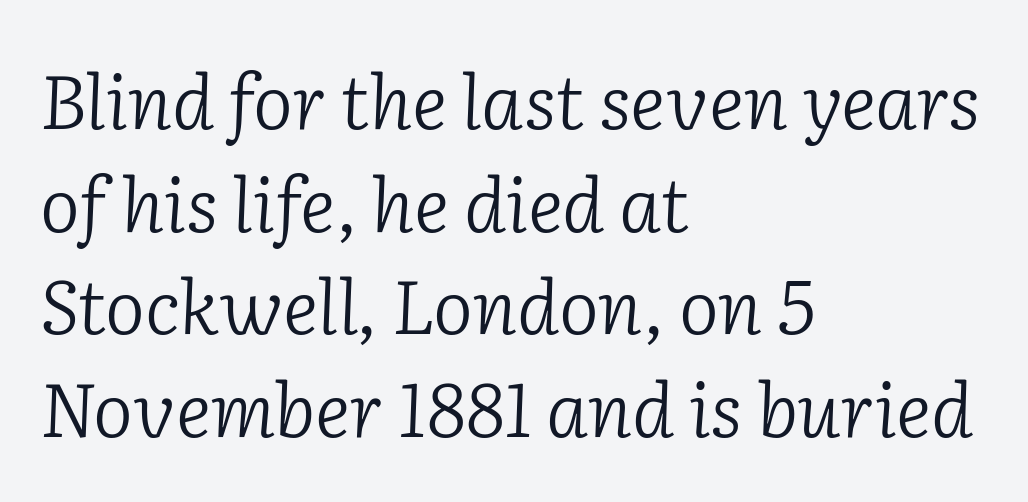
Compared with typical paragraphs, the rows here are spaced about the same. The baseline area is clear. Left-aligned paragraph, ragged on the right. The lettering tilts uniformly, giving the passage an italic look.
